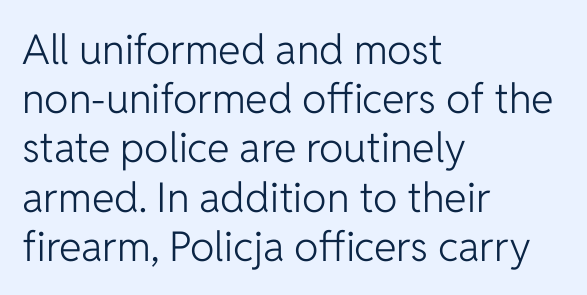
Q: Is the text bold? A: No.
Q: Is the text italic (slanted)? A: No, it is upright.
Q: Is the typeface a serif or a sans-serif typeface? A: Sans-serif.
Q: Is the text underlined? A: No.
Q: How is the paragraph aligned? A: Left-aligned.
Q: Is the spacing between letters normal or unusually wide? A: Normal.
Q: Width (condensed, normal, or wide)? A: Normal.
Q: Stroke contrast? A: Low.
Q: x-height? A: Medium.
Q: Monospaced? A: No.
